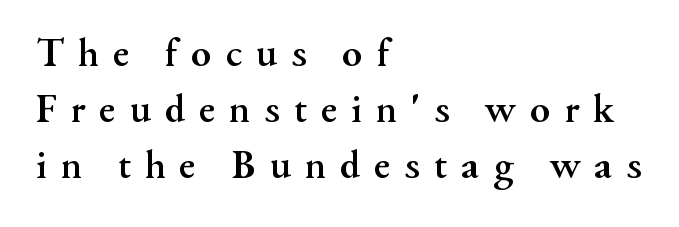
The image shows 41 px semibold serif type, upright; set left-aligned, normal line spacing (1.37x), unusually wide letter spacing (+0.34 em), not underlined; medium stroke contrast and a small x-height.
